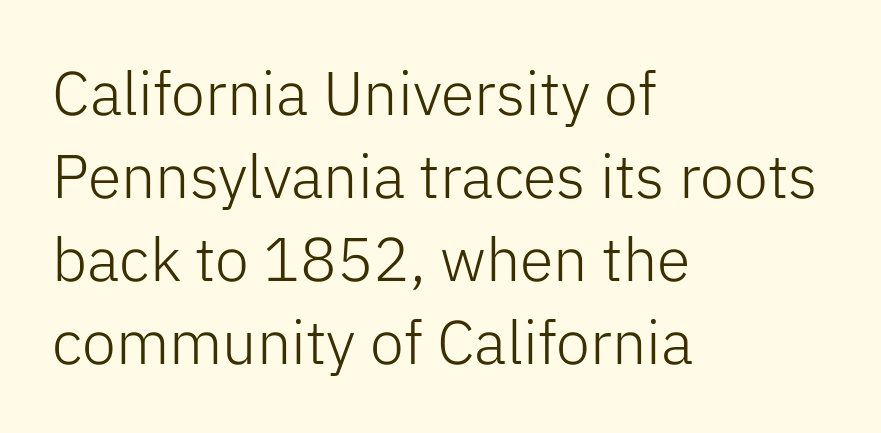
Q: Is the text bold? A: No.
Q: Is the text italic (slanted)? A: No, it is upright.
Q: Is the typeface a serif or a sans-serif typeface? A: Sans-serif.
Q: Is the text underlined? A: No.
Q: How is the paragraph aligned? A: Left-aligned.
Q: Is the spacing between letters normal or unusually wide? A: Normal.
Q: Is the spacing between lines tight, normal or loose? A: Normal.
Q: Width (condensed, normal, or wide)? A: Normal.
Q: Stroke contrast? A: Low.
Q: x-height? A: Medium.
Q: Monospaced? A: No.
